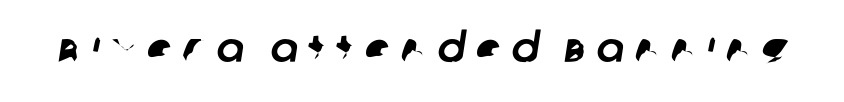
{"serif": "no", "width": "normal", "stroke_contrast": "low", "x_height": "large", "monospaced": "no", "underline": "no", "letter_spacing": "wide", "letter_spacing_em": 0.26, "glyph_px": 41}
